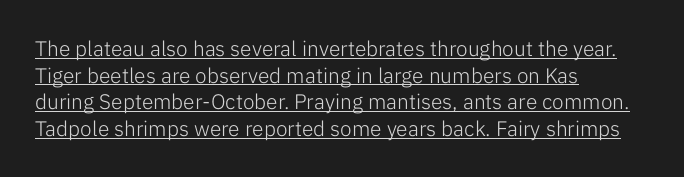
{"italic": "no", "bold": "no", "underline": "yes", "align": "left", "line_spacing": "normal", "line_spacing_ratio": 1.27, "letter_spacing": "normal", "letter_spacing_em": 0.0, "glyph_px": 21}
